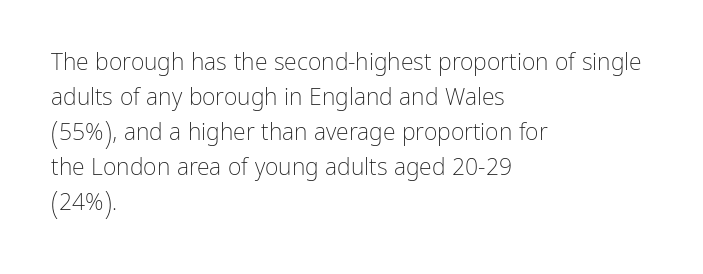
{"italic": "no", "bold": "no", "underline": "no", "align": "left", "line_spacing": "normal", "line_spacing_ratio": 1.52, "letter_spacing": "normal", "letter_spacing_em": 0.0, "glyph_px": 23}
